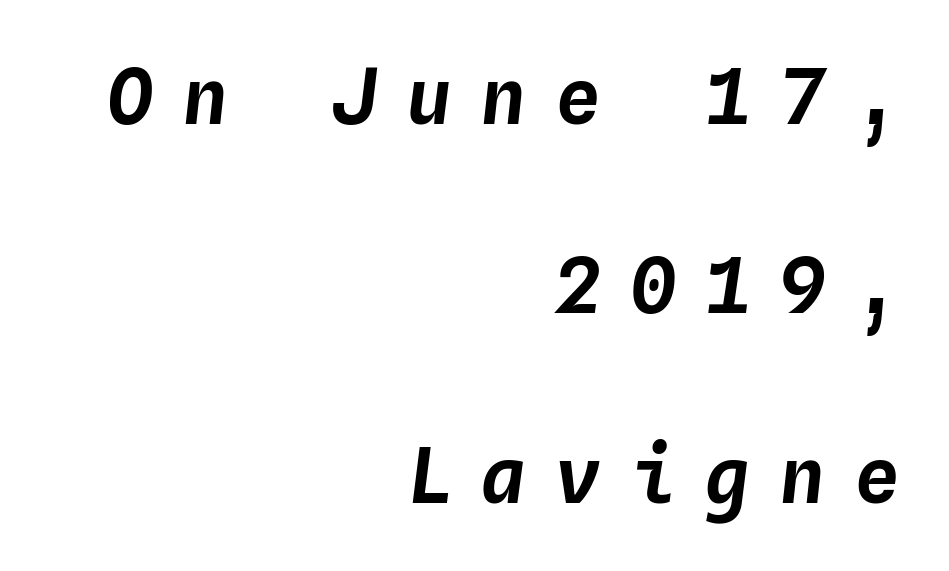
The letters are spread apart with noticeably loose tracking. Do the characters align in a grid? Yes, the font is monospaced. Does the lettering tilt? It does — this is italic. The rag falls on the left side of this text block. The space between consecutive lines is lavish. Any mark beneath the type? The region is blank.
